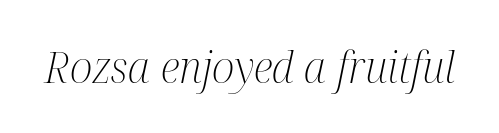
This reads as an unemphasized weight, regular at the heaviest. Are there feet on the stems? There are — it's a serif. The whole block is typeset with a tilt. Quick note: underline off.
